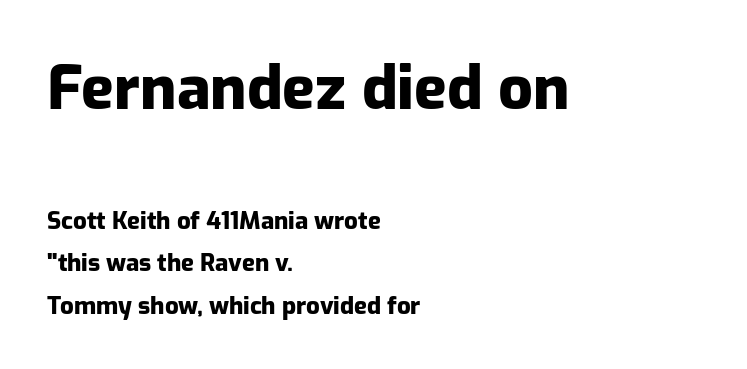
The image shows 61 px heavy sans-serif type, upright; set left-aligned, line spacing 1.77x, normal letter spacing, not underlined; the first (top) block is 2.54x larger; low stroke contrast and a medium x-height.
